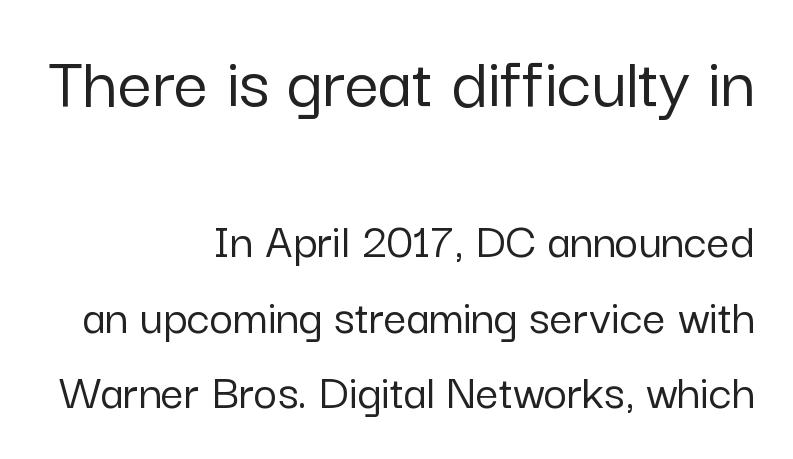
The passage shown stacks its lines at a standard gap. Check where the strokes stop: nothing finishes them off — pure sans. Varying glyph widths throughout — classic text-font behaviour. The ragged edge is on the left, which tells us the setting is flush right. Does the bottom block carry the larger type? No, the top block does. The baseline area is clear.
